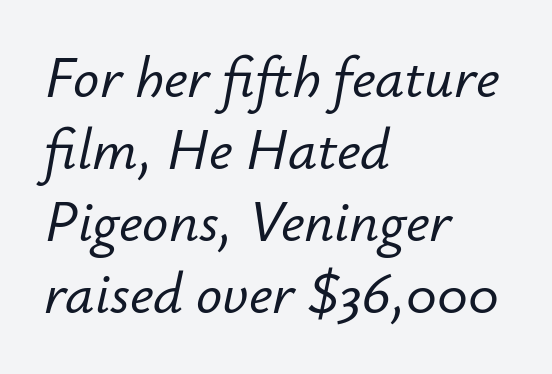
{"italic": "yes", "lean": "right", "slant_degrees": 12, "width": "normal", "stroke_contrast": "low", "x_height": "small", "monospaced": "no", "underline": "no", "align": "left", "line_spacing_ratio": 1.24, "letter_spacing": "normal", "letter_spacing_em": 0.0, "glyph_px": 58}
